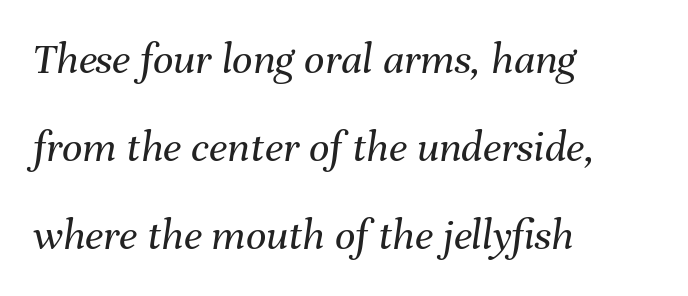
{"italic": "yes", "lean": "right", "slant_degrees": 8, "bold": "no", "weight": "regular", "width": "normal", "stroke_contrast": "medium", "x_height": "medium", "monospaced": "no", "underline": "no", "align": "left", "line_spacing": "loose", "line_spacing_ratio": 1.96, "letter_spacing": "normal", "letter_spacing_em": 0.0, "glyph_px": 45}
